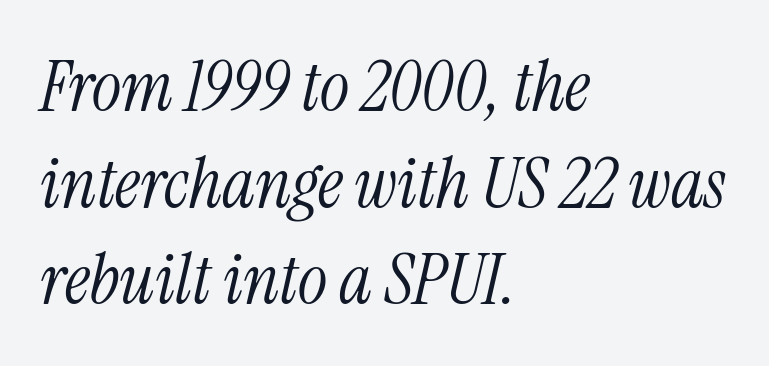
{"serif": "yes", "italic": "yes", "lean": "right", "slant_degrees": 13, "bold": "no", "weight": "light", "width": "condensed", "stroke_contrast": "medium", "x_height": "medium", "monospaced": "no", "underline": "no", "align": "left", "line_spacing": "normal", "line_spacing_ratio": 1.38, "letter_spacing": "normal", "letter_spacing_em": 0.0, "glyph_px": 70}
